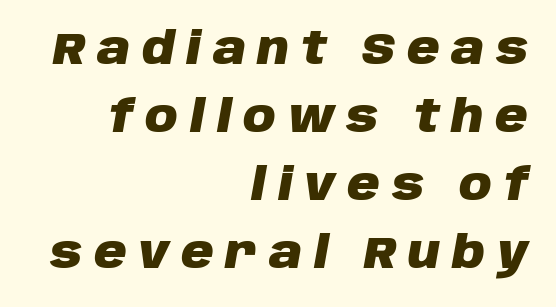
The image shows 45 px heavy type, italic (leaning right); set right-aligned, normal line spacing (1.51x), unusually wide letter spacing (+0.26 em), not underlined; low stroke contrast and a large x-height.
